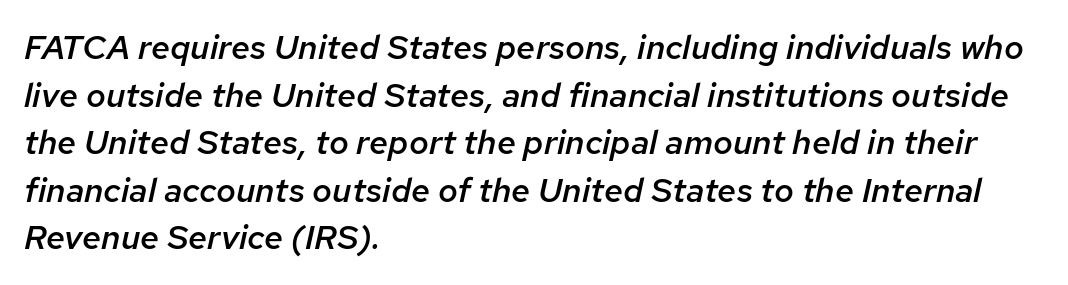
The image shows 34 px semibold type, italic (leaning right); set left-aligned, normal line spacing (1.4x), normal letter spacing, not underlined; low stroke contrast and a medium x-height.
